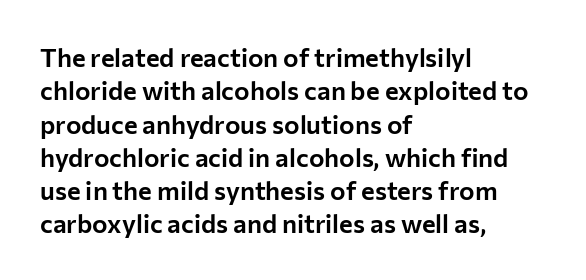
Q: Is the text italic (slanted)? A: No, it is upright.
Q: Is the text underlined? A: No.
Q: How is the paragraph aligned? A: Left-aligned.
Q: Is the spacing between letters normal or unusually wide? A: Normal.
Q: Is the spacing between lines tight, normal or loose? A: Normal.
